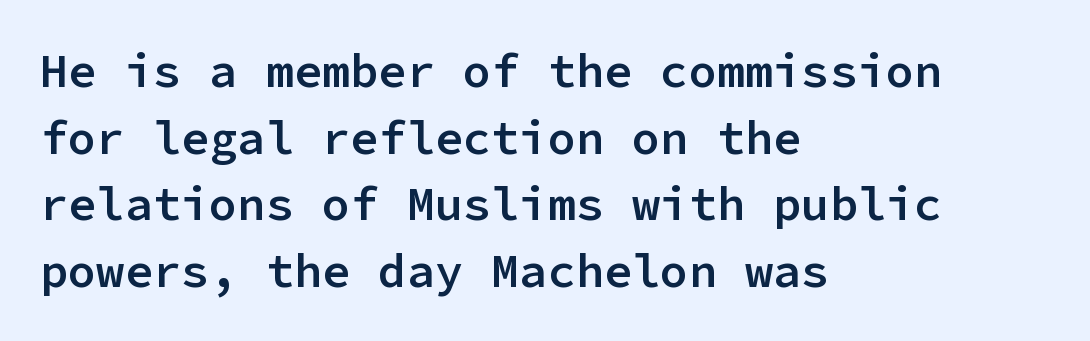
Q: Is the text bold? A: Semi-bold.
Q: Is the text italic (slanted)? A: No, it is upright.
Q: Is the typeface a serif or a sans-serif typeface? A: Sans-serif.
Q: Is the text underlined? A: No.
Q: How is the paragraph aligned? A: Left-aligned.
Q: Is the spacing between letters normal or unusually wide? A: Normal.
Q: Is the spacing between lines tight, normal or loose? A: Normal.
Q: Width (condensed, normal, or wide)? A: Normal.
Q: Stroke contrast? A: Low.
Q: x-height? A: Medium.
Q: Monospaced? A: Yes.
